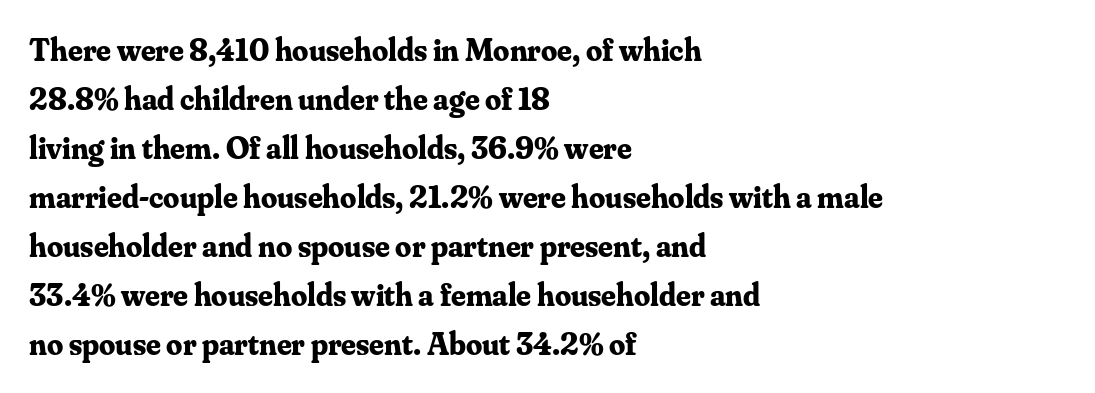
{"serif": "yes", "italic": "no", "bold": "yes", "weight": "bold", "width": "normal", "stroke_contrast": "medium", "x_height": "small", "monospaced": "no", "underline": "no", "align": "left", "line_spacing": "normal", "line_spacing_ratio": 1.53, "letter_spacing": "normal", "letter_spacing_em": 0.0, "glyph_px": 32}
